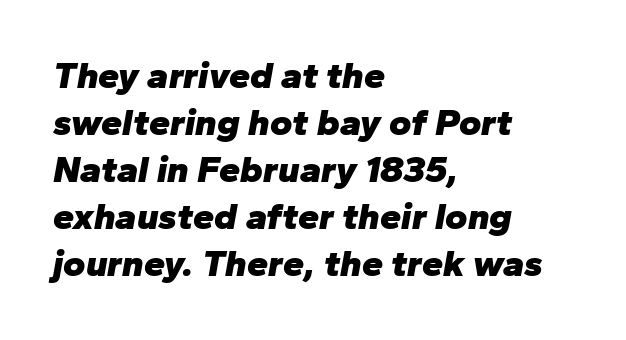
Tracking here is standard; glyphs follow each other at the usual distance. Unmarked baselines from the first word to the last. The rendering uses natural spacing where letterforms have individual widths. This sample uses an oblique cut, with every glyph tilted off the vertical. A classic flush-left, rag-right setting is used for this passage. Weight check: bold — yes, fully.
